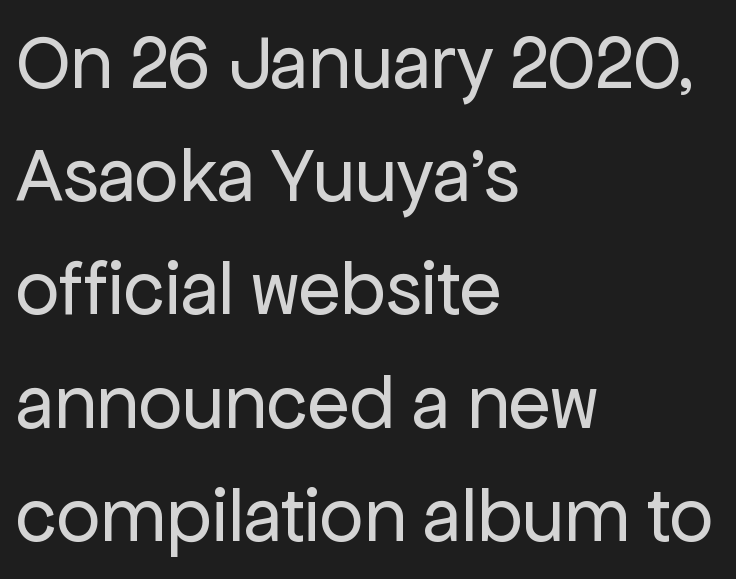
{"serif": "no", "italic": "no", "bold": "no", "weight": "regular", "width": "normal", "stroke_contrast": "low", "x_height": "medium", "monospaced": "no", "underline": "no", "align": "left", "line_spacing": "normal", "line_spacing_ratio": 1.47, "letter_spacing": "normal", "letter_spacing_em": 0.0, "glyph_px": 77}
